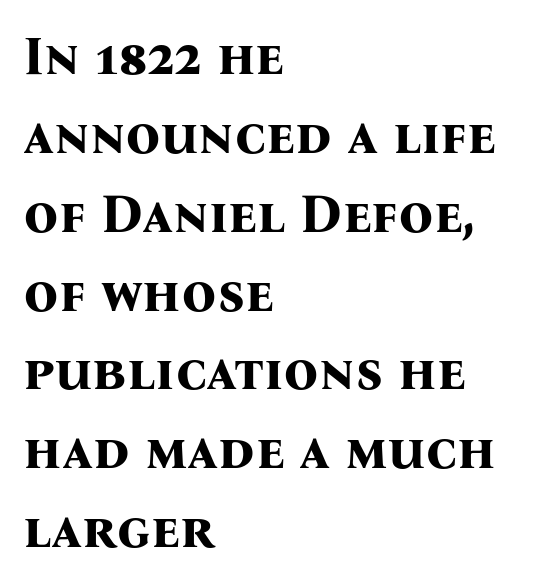
{"serif": "yes", "italic": "no", "bold": "yes", "weight": "bold", "width": "normal", "stroke_contrast": "medium", "x_height": "medium", "monospaced": "no", "underline": "no", "align": "left", "line_spacing": "normal", "line_spacing_ratio": 1.46, "letter_spacing": "normal", "letter_spacing_em": 0.0, "glyph_px": 54}
